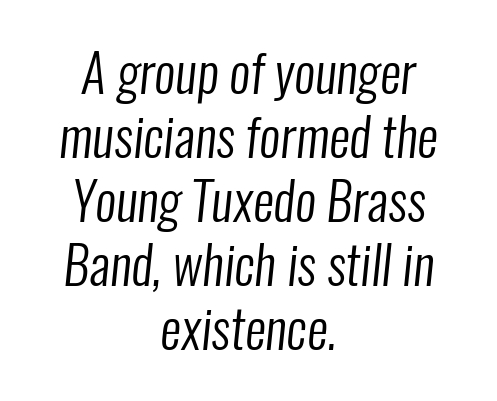
Layout note: lines centered. Look at the tracking — it's just the regular setting, nothing added. Unlike a traditional serif, this face leaves its strokes unadorned. Each stroke keeps to a modest, everyday thickness or less. Glance below the letters and you will spot only blank space. Varying glyph widths throughout — classic text-font behaviour.
